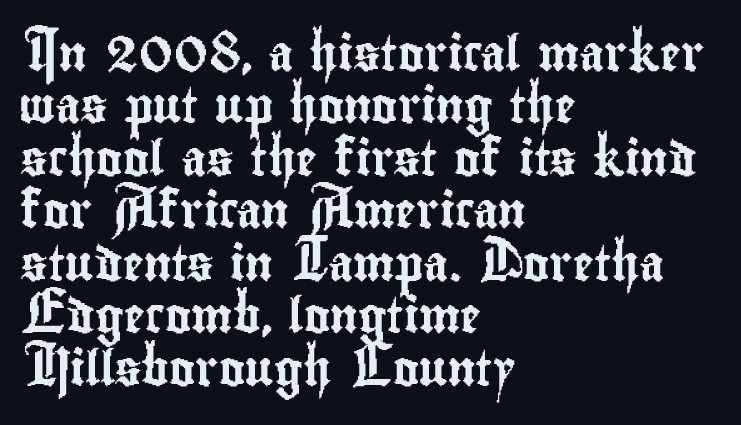
Nobody touched the tracking dial on this one. A student would call this left alignment; a typographer would say flush left, rag right. Descenders hang freely into open space. The type family on display is of the sans-serif kind. The rows are spaced the way most documents space them. Italic: no, the glyphs are upright roman.
